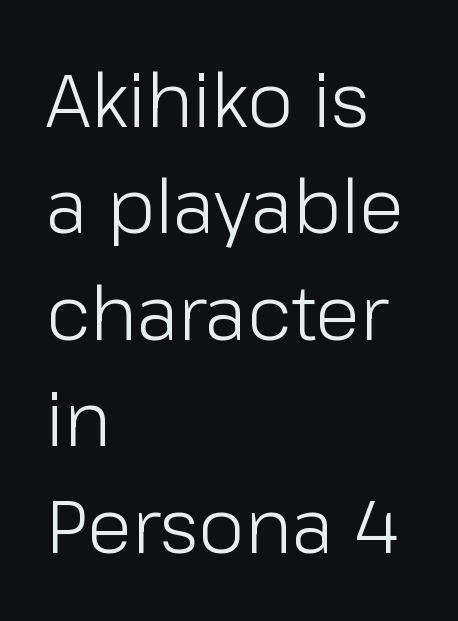
Interline gaps are of average width in this sample. Teacher's note: observe the even left margin — that is flush-left alignment. Here the designer chose a conventional face with non-uniform glyph widths. Stroke mass is kept to a normal reading level or below. It's the straight-up-and-down kind of type. Rule under the text: the space is simply empty.
